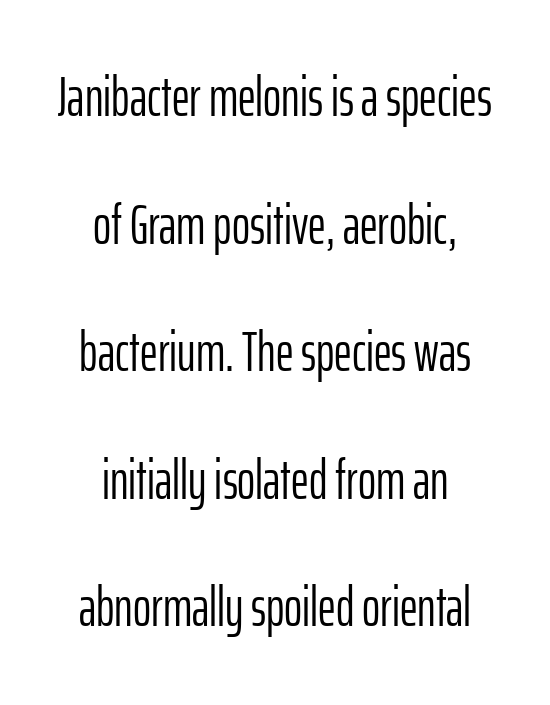
The image shows 55 px light, condensed sans-serif type, upright; set centered, loose line spacing (2.32x), normal letter spacing, not underlined; low stroke contrast and a medium x-height.
